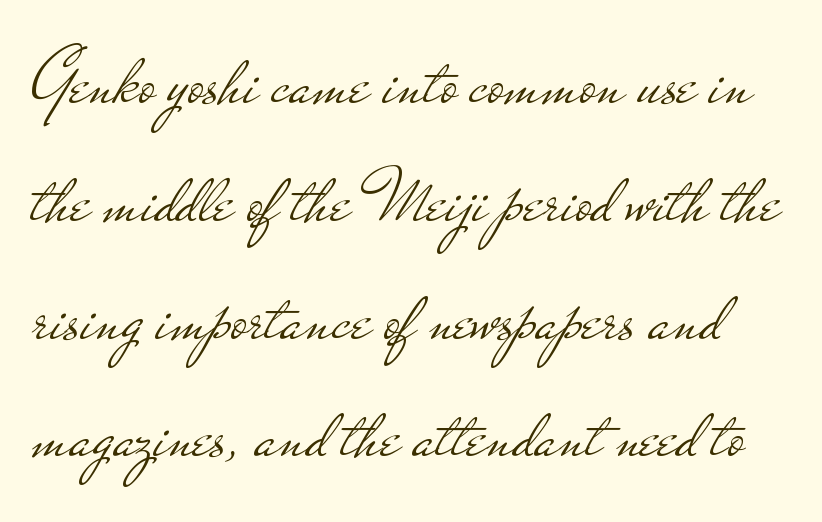
Q: Is the text bold? A: No.
Q: Is the text italic (slanted)? A: Yes.
Q: Is the typeface a serif or a sans-serif typeface? A: Sans-serif.
Q: Is the text underlined? A: No.
Q: Is the spacing between letters normal or unusually wide? A: Normal.
Q: Is the spacing between lines tight, normal or loose? A: Normal.
Q: Width (condensed, normal, or wide)? A: Wide.
Q: Stroke contrast? A: Low.
Q: x-height? A: Small.
Q: Monospaced? A: No.
